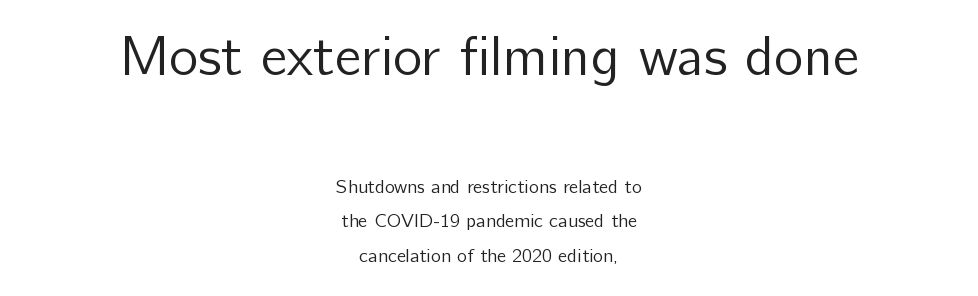
{"serif": "no", "italic": "no", "bold": "no", "weight": "regular", "width": "normal", "stroke_contrast": "low", "x_height": "medium", "monospaced": "no", "underline": "no", "align": "center", "line_spacing_ratio": 1.82, "letter_spacing": "normal", "letter_spacing_em": 0.0, "larger_block": "first", "size_ratio": 2.95, "glyph_px": 56}
